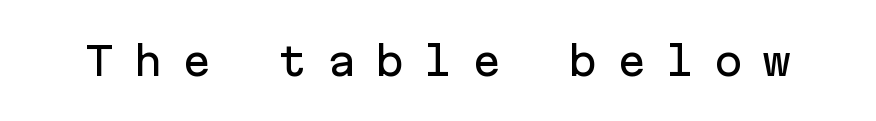
{"serif": "no", "italic": "no", "width": "normal", "stroke_contrast": "low", "x_height": "medium", "monospaced": "yes", "underline": "no", "letter_spacing": "wide", "letter_spacing_em": 0.49, "glyph_px": 39}
